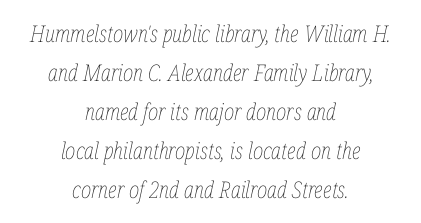
Typeset on center — no edge is straight. A clean baseline with only descenders dipping below it. The weight would be labelled regular, book, light, or lighter still. Notice how the stems are inclined rather than vertical — that's the hallmark of italics. This rendering leaves character spacing at its baseline value. The rows are spaced the way most documents space them.
